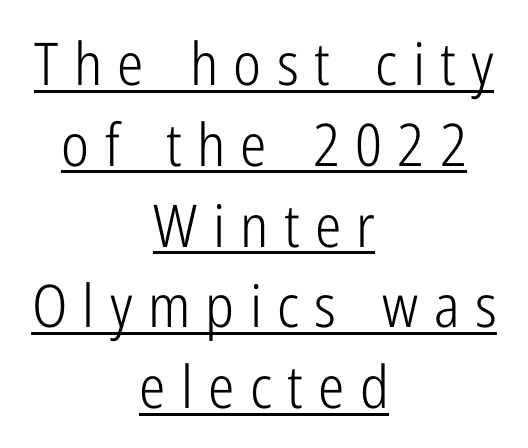
{"serif": "no", "italic": "no", "bold": "no", "weight": "light", "width": "condensed", "stroke_contrast": "low", "x_height": "medium", "monospaced": "no", "underline": "yes", "align": "center", "line_spacing": "normal", "line_spacing_ratio": 1.37, "letter_spacing": "wide", "letter_spacing_em": 0.26, "glyph_px": 59}
